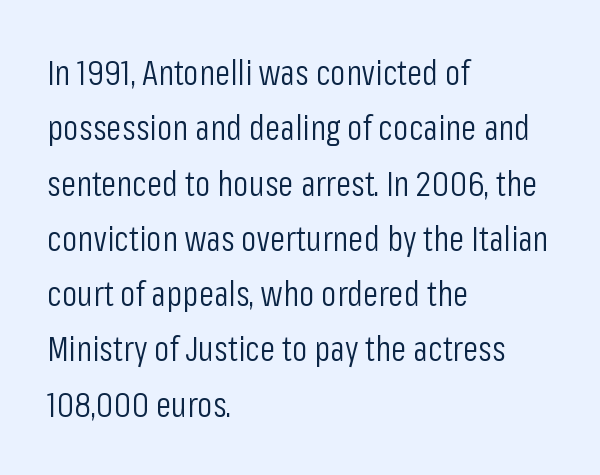
The image shows 35 px light, condensed sans-serif type, upright; set left-aligned, normal line spacing (1.58x), normal letter spacing, not underlined; low stroke contrast and a medium x-height.
